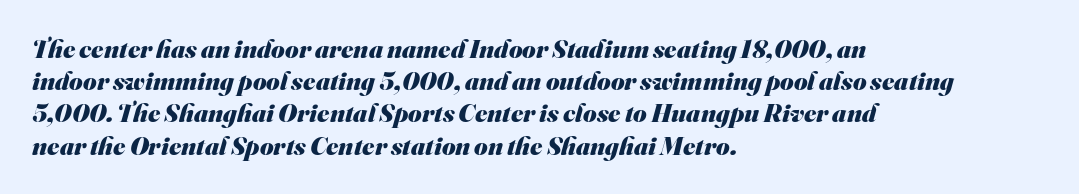
{"bold": "yes", "underline": "no", "align": "left", "line_spacing_ratio": 1.24, "letter_spacing": "normal", "letter_spacing_em": 0.0, "glyph_px": 26}
